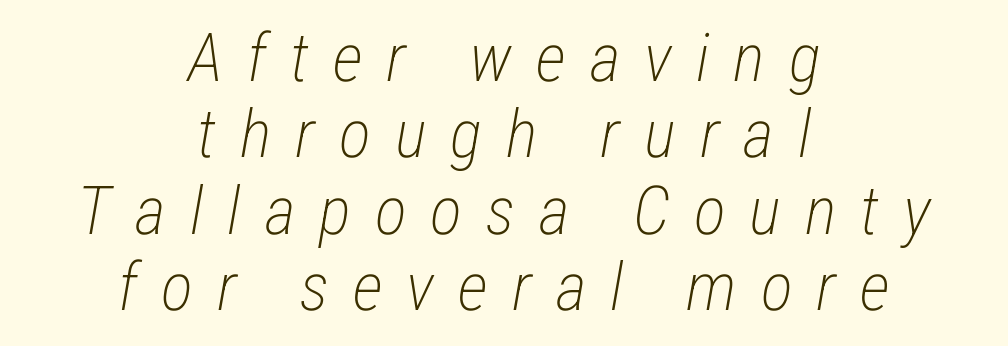
{"italic": "yes", "lean": "right", "slant_degrees": 12, "bold": "no", "weight": "light", "width": "condensed", "stroke_contrast": "low", "x_height": "medium", "monospaced": "no", "underline": "no", "align": "center", "line_spacing": "tight", "line_spacing_ratio": 1.14, "letter_spacing": "wide", "letter_spacing_em": 0.36, "glyph_px": 67}
